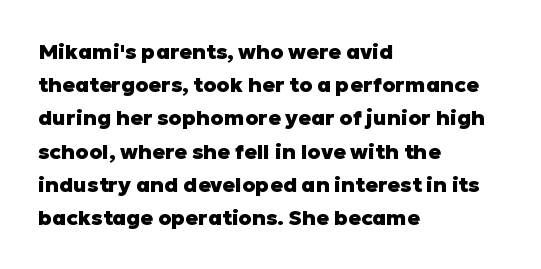
{"italic": "no", "bold": "yes", "underline": "no", "align": "left", "line_spacing": "normal", "line_spacing_ratio": 1.58, "letter_spacing": "normal", "letter_spacing_em": 0.0, "glyph_px": 21}
